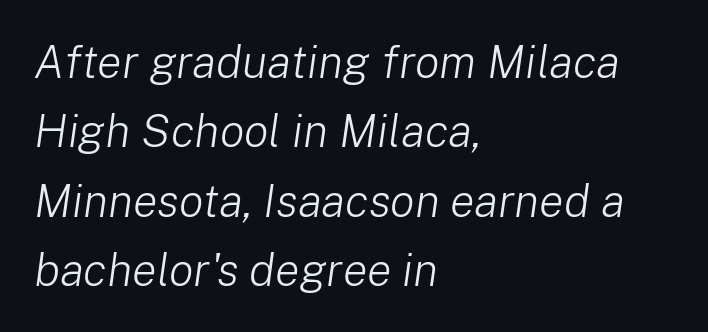
{"italic": "yes", "lean": "right", "slant_degrees": 8, "bold": "no", "weight": "light", "width": "normal", "stroke_contrast": "low", "x_height": "medium", "monospaced": "no", "underline": "no", "align": "left", "line_spacing": "normal", "line_spacing_ratio": 1.51, "letter_spacing": "normal", "letter_spacing_em": 0.0, "glyph_px": 46}
